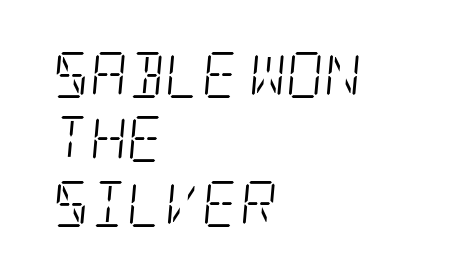
{"serif": "yes", "italic": "yes", "lean": "right", "slant_degrees": 5, "bold": "no", "weight": "light", "width": "condensed", "stroke_contrast": "low", "x_height": "large", "underline": "no", "align": "left", "line_spacing": "normal", "line_spacing_ratio": 1.4, "letter_spacing": "normal", "letter_spacing_em": 0.0, "glyph_px": 46}
